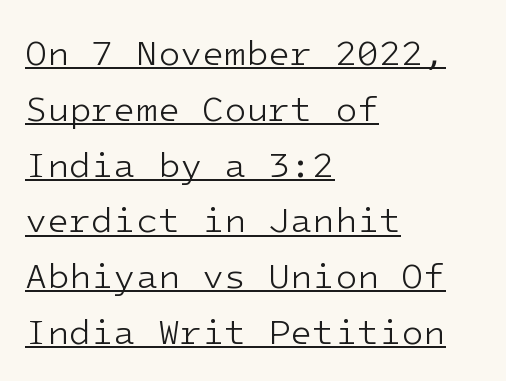
{"serif": "no", "italic": "no", "bold": "no", "weight": "light", "width": "normal", "stroke_contrast": "low", "x_height": "medium", "monospaced": "yes", "underline": "yes", "align": "left", "line_spacing": "normal", "line_spacing_ratio": 1.55, "letter_spacing": "normal", "letter_spacing_em": 0.0, "glyph_px": 36}
